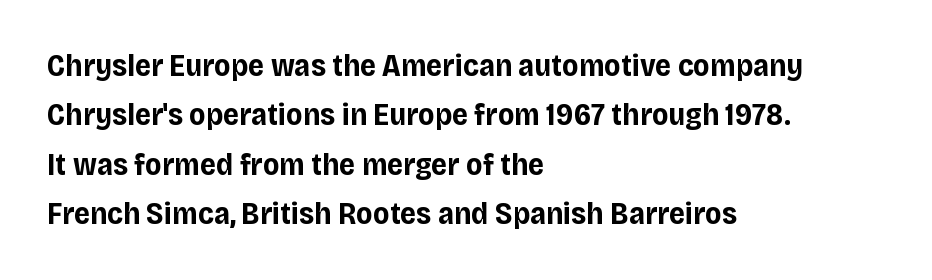
The image shows 31 px bold sans-serif type, upright; set left-aligned, normal line spacing (1.59x), normal letter spacing, not underlined; low stroke contrast and a large x-height.
